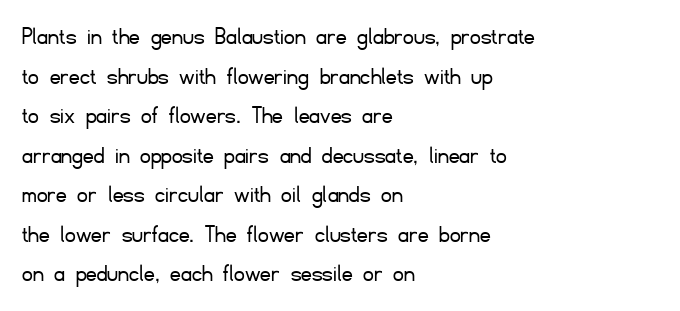
{"italic": "no", "bold": "no", "underline": "no", "align": "left", "line_spacing": "normal", "line_spacing_ratio": 1.52, "letter_spacing": "normal", "letter_spacing_em": 0.0, "glyph_px": 26}
